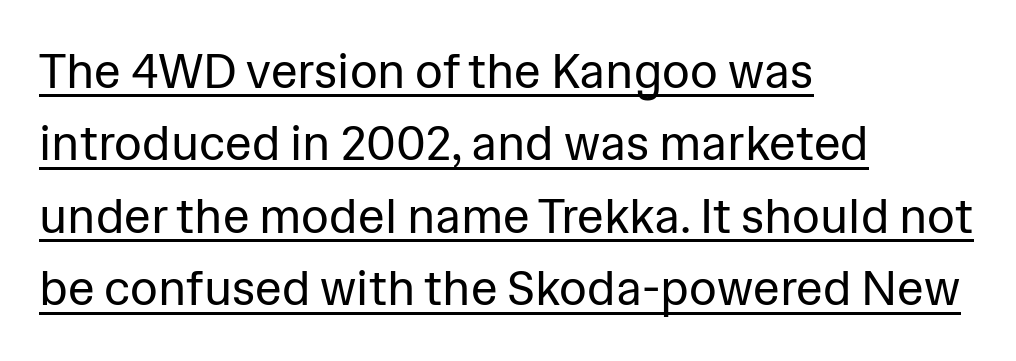
The image shows 48 px regular-weight sans-serif type, upright; set left-aligned, normal line spacing (1.51x), normal letter spacing, underlined; low stroke contrast and a medium x-height.
